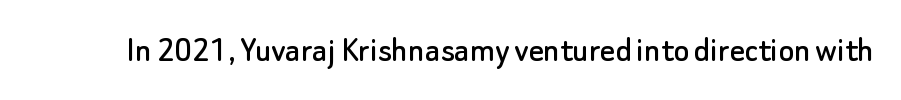
Q: Is the text italic (slanted)? A: No, it is upright.
Q: Is the typeface a serif or a sans-serif typeface? A: Sans-serif.
Q: Is the text underlined? A: No.
Q: Is the spacing between letters normal or unusually wide? A: Normal.
Q: Width (condensed, normal, or wide)? A: Normal.
Q: Stroke contrast? A: Low.
Q: x-height? A: Small.
Q: Monospaced? A: No.
